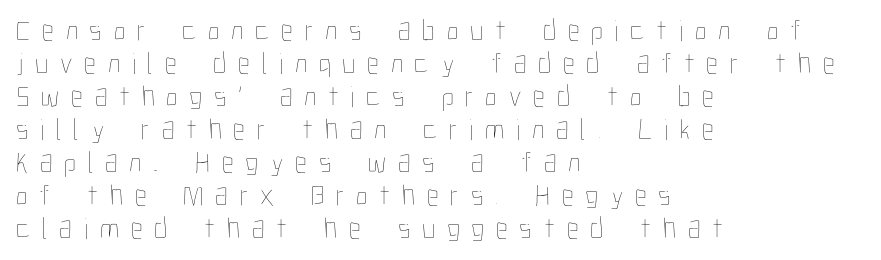
Varying glyph widths throughout — classic text-font behaviour. Letter spacing: wide. The glyphs are unaccompanied by any horizontal stroke below them. The lines are packed closely together with very little leading. Is the type heavy? It reads as light-to-regular instead.
